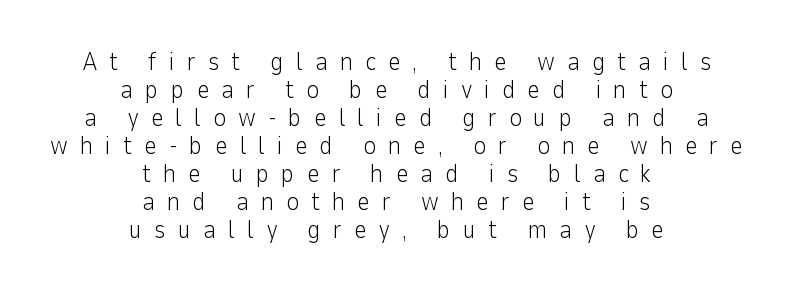
The letters are spread apart with noticeably loose tracking. Every row of glyphs is offset so its center matches the block's center. The letters stand upright; this is a roman face. Think standard paragraph weight, or any step lighter than that. The passage shown stacks its lines with hardly any gap.
